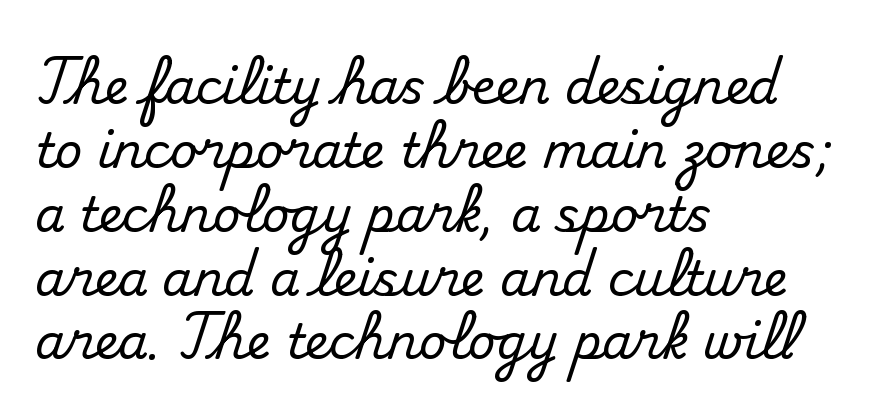
Typographically, this falls in the serif category. Quick note: underline off. Spacing verdict: proportional, widths tailored to each character.
